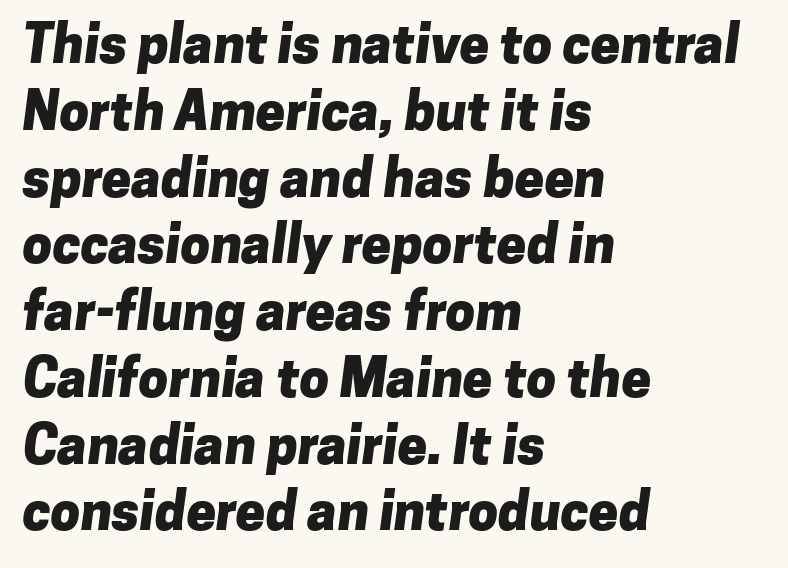
{"serif": "no", "bold": "yes", "weight": "heavy", "width": "normal", "stroke_contrast": "low", "x_height": "medium", "monospaced": "no", "underline": "no", "align": "left", "line_spacing": "normal", "line_spacing_ratio": 1.26, "letter_spacing": "normal", "letter_spacing_em": 0.0, "glyph_px": 53}
